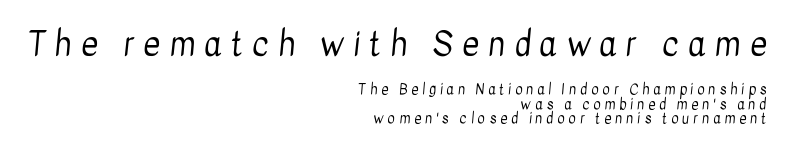
{"serif": "no", "bold": "no", "weight": "regular", "width": "condensed", "stroke_contrast": "low", "x_height": "medium", "monospaced": "no", "underline": "no", "align": "right", "line_spacing": "tight", "line_spacing_ratio": 1.03, "letter_spacing": "wide", "letter_spacing_em": 0.28, "larger_block": "first", "size_ratio": 2.36, "glyph_px": 33}
